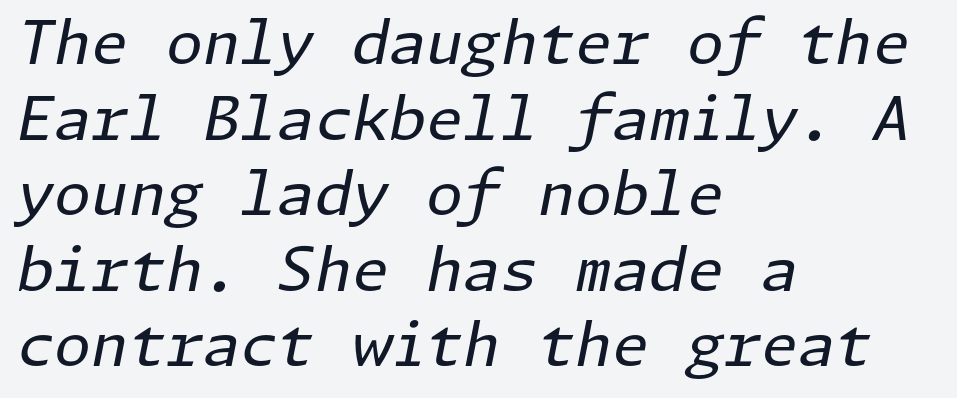
Short and long lines alike share a common starting point at left. Vertical spacing — default. Quick note: underline off. How are the letters spaced? Ordinarily, with no added tracking. When letters slant like this, we call the style italic. The weight would be labelled regular, book, light, or lighter still.
